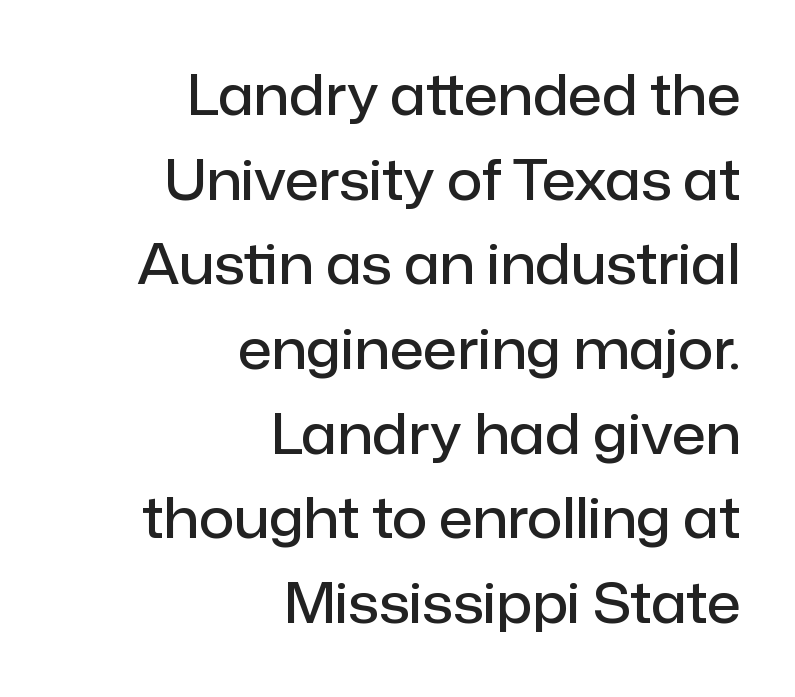
{"serif": "no", "italic": "no", "bold": "semi", "weight": "semibold", "width": "normal", "stroke_contrast": "low", "x_height": "medium", "monospaced": "no", "underline": "no", "align": "right", "line_spacing": "normal", "line_spacing_ratio": 1.54, "letter_spacing": "normal", "letter_spacing_em": 0.0, "glyph_px": 55}
